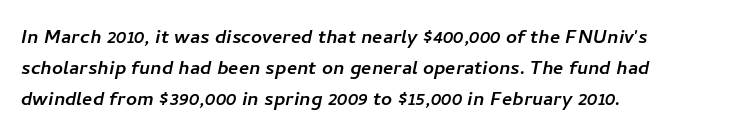
Each row of text sits above clean, open space. Default kerning and tracking; the words read as compact shapes. Vertically, the passage feels balanced, rows spaced as you'd expect. Horizontally, the lines are justified to the leading edge only.
